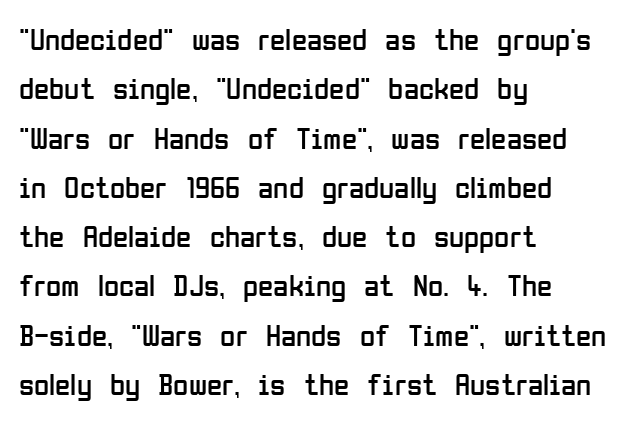
The image shows 31 px regular-weight, condensed sans-serif type, upright; set left-aligned, normal line spacing (1.59x), normal letter spacing, not underlined; low stroke contrast and a medium x-height.
